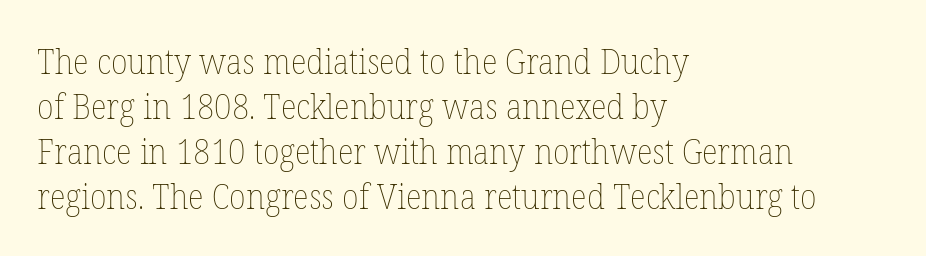
Q: Is the text bold? A: No.
Q: Is the text italic (slanted)? A: No, it is upright.
Q: Is the text underlined? A: No.
Q: How is the paragraph aligned? A: Left-aligned.
Q: Is the spacing between letters normal or unusually wide? A: Normal.
Q: Is the spacing between lines tight, normal or loose? A: Normal.
Q: Width (condensed, normal, or wide)? A: Normal.
Q: Stroke contrast? A: Low.
Q: x-height? A: Medium.
Q: Monospaced? A: No.
